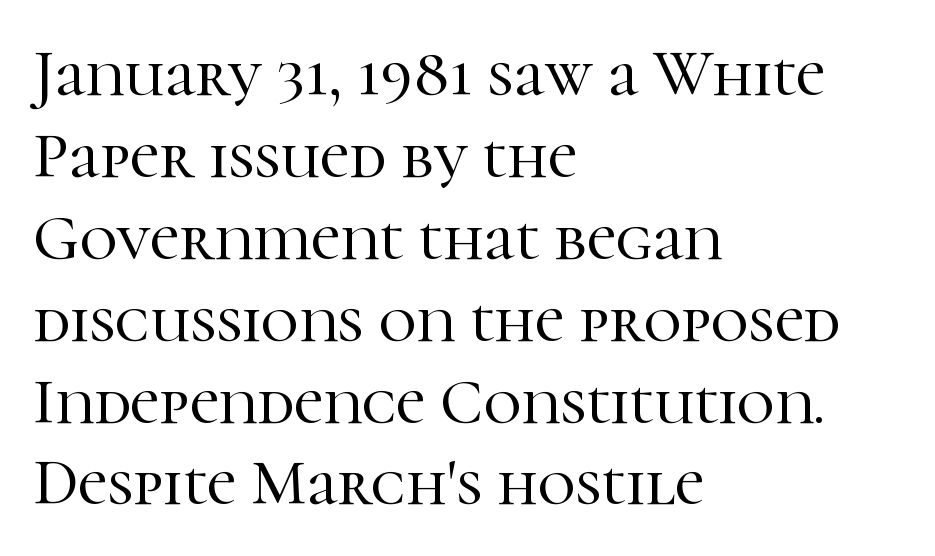
The image shows 65 px serif type, upright; set left-aligned, normal line spacing (1.26x), normal letter spacing, not underlined; high stroke contrast and a medium x-height.
